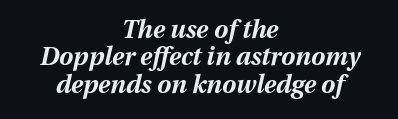
Beneath every word, the page is bare. Students, this is bold: see how much ink each stroke carries. The block of text is dense from top to bottom, with scant space between rows. The rag falls on both sides of this text block equally.
